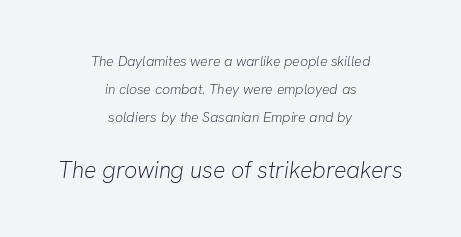
The image shows 23 px text type, italic (leaning right); set centered, loose line spacing (2.01x), normal letter spacing, not underlined; the second (bottom) block is 1.64x larger.
